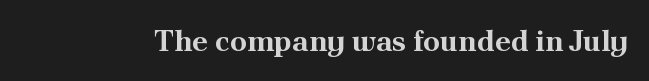
Q: Is the text bold? A: Yes.
Q: Is the text italic (slanted)? A: No, it is upright.
Q: Is the typeface a serif or a sans-serif typeface? A: Serif.
Q: Is the text underlined? A: No.
Q: Is the spacing between letters normal or unusually wide? A: Normal.
Q: Width (condensed, normal, or wide)? A: Normal.
Q: Stroke contrast? A: Medium.
Q: x-height? A: Small.
Q: Monospaced? A: No.
